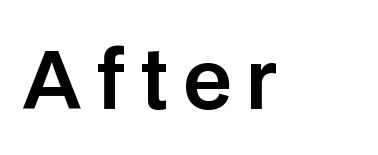
Q: Is the text italic (slanted)? A: No, it is upright.
Q: Is the typeface a serif or a sans-serif typeface? A: Sans-serif.
Q: Is the text underlined? A: No.
Q: Width (condensed, normal, or wide)? A: Normal.
Q: Stroke contrast? A: Low.
Q: x-height? A: Large.
Q: Monospaced? A: No.
